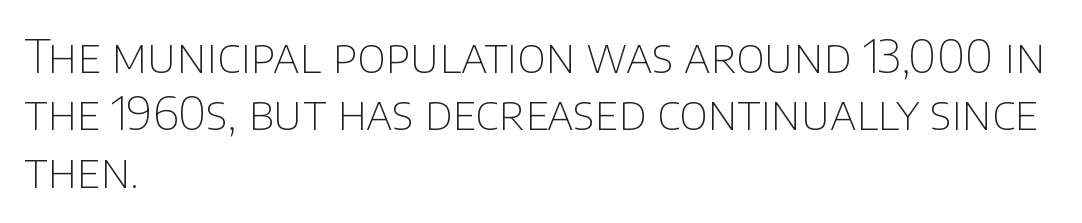
Q: Is the text bold? A: No.
Q: Is the text italic (slanted)? A: No, it is upright.
Q: Is the typeface a serif or a sans-serif typeface? A: Sans-serif.
Q: Is the text underlined? A: No.
Q: How is the paragraph aligned? A: Left-aligned.
Q: Is the spacing between letters normal or unusually wide? A: Normal.
Q: Width (condensed, normal, or wide)? A: Normal.
Q: Stroke contrast? A: Low.
Q: x-height? A: Large.
Q: Monospaced? A: No.
